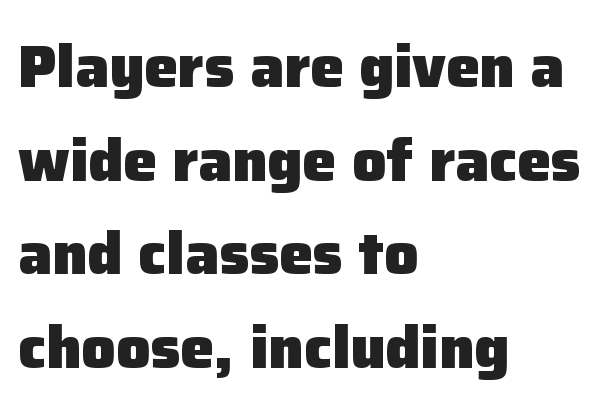
The strip under each line holds only bare page. The letterforms sit shoulder to shoulder at normal distance. Classification — sans serif. The paragraph shown leans on its left margin.
